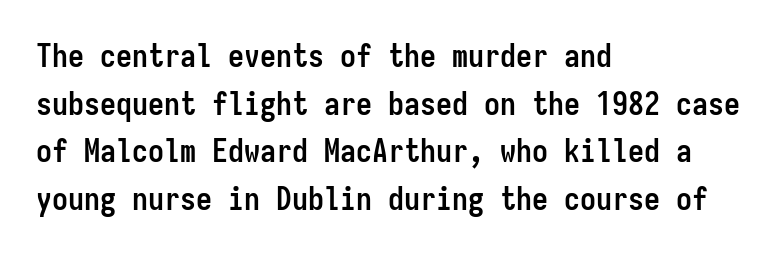
The image shows 32 px semibold, condensed sans-serif type, upright, monospaced; set left-aligned, normal line spacing (1.49x), normal letter spacing, not underlined; low stroke contrast and a medium x-height.
